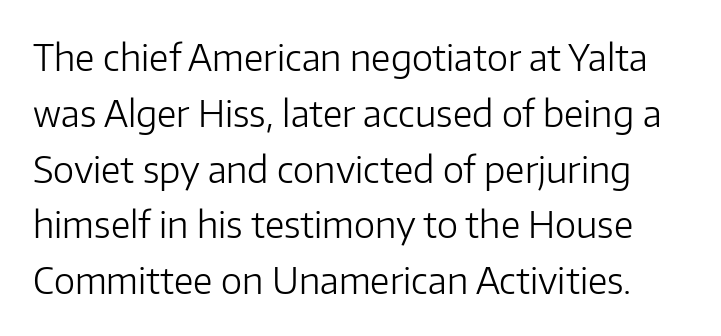
The image shows 36 px light sans-serif type, upright; set normal line spacing (1.55x), normal letter spacing, not underlined; low stroke contrast and a medium x-height.
